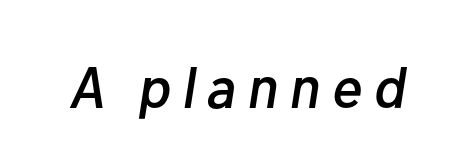
The image shows 58 px text type, italic (leaning right); set not underlined; low stroke contrast and a medium x-height.
